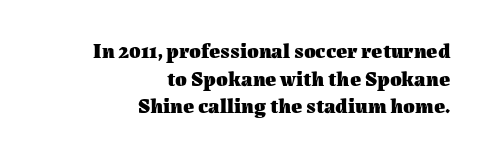
The image shows 21 px bold type, upright; set right-aligned, normal line spacing (1.31x), normal letter spacing, not underlined.
